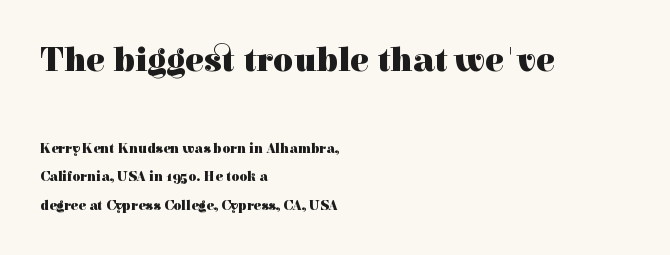
{"serif": "yes", "italic": "no", "bold": "yes", "weight": "heavy", "width": "normal", "x_height": "medium", "monospaced": "no", "underline": "no", "align": "left", "line_spacing": "loose", "line_spacing_ratio": 2.05, "letter_spacing": "normal", "letter_spacing_em": 0.0, "larger_block": "first", "size_ratio": 2.5, "glyph_px": 35}
